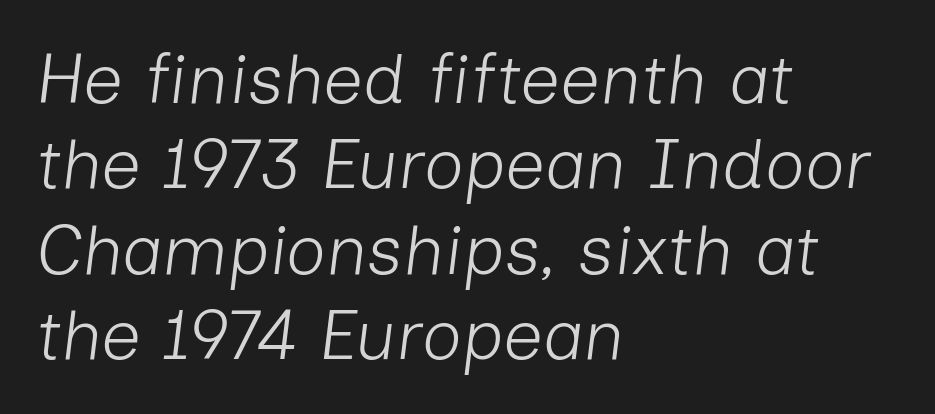
{"italic": "yes", "lean": "right", "slant_degrees": 7, "bold": "no", "weight": "light", "width": "normal", "stroke_contrast": "low", "x_height": "medium", "monospaced": "no", "underline": "no", "align": "left", "line_spacing_ratio": 1.22, "letter_spacing": "normal", "letter_spacing_em": 0.0, "glyph_px": 70}
